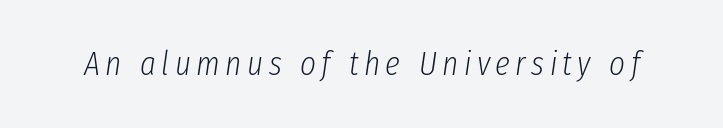
The image shows 34 px light, condensed type, italic (leaning right); set not underlined; low stroke contrast and a medium x-height.
